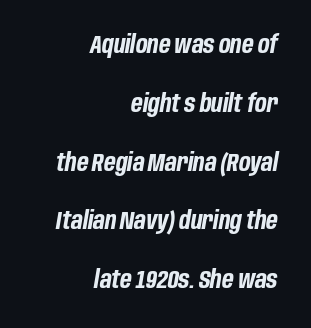
In terms of weight, the rendering is a true, heavy bold. These lines were composed using italics. One-word summary of the alignment: right. In terms of letterspacing, this is plain default setting. Reading down the column, the eye jumps a long way to each next line. The zone under the glyphs is completely vacant.
